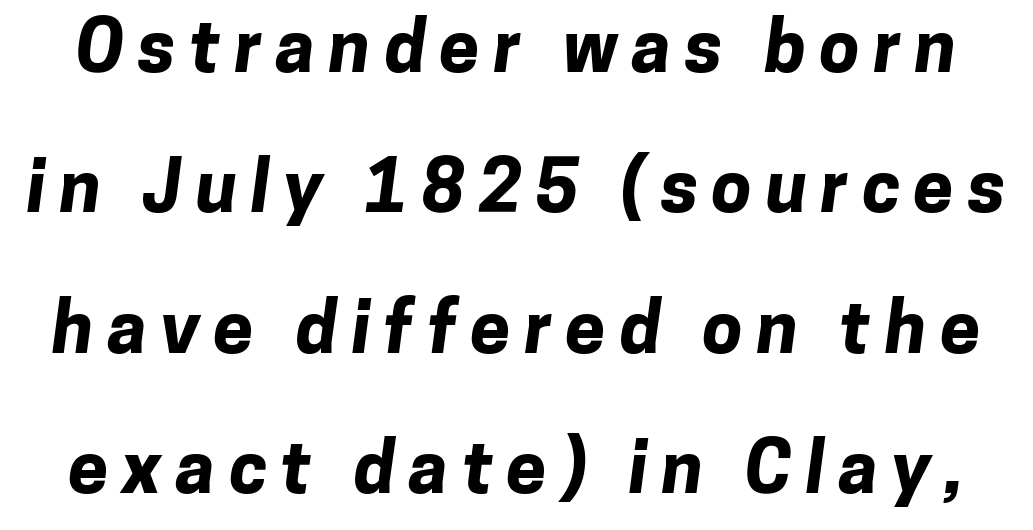
The image shows 72 px bold sans-serif type; set loose line spacing (1.95x), not underlined; low stroke contrast and a medium x-height.
